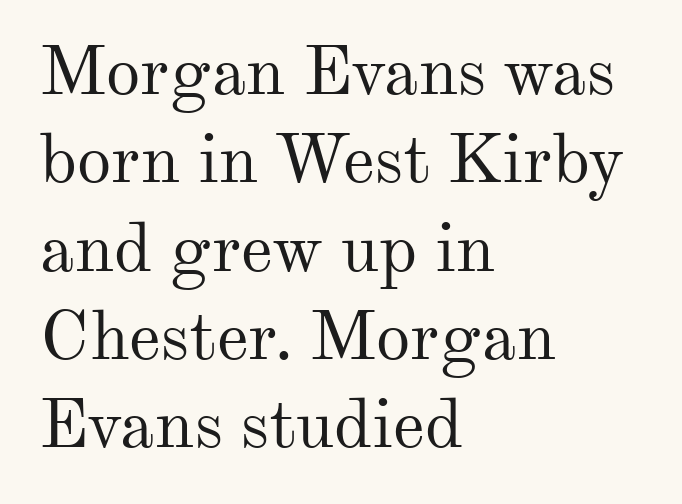
The image shows 69 px regular-weight serif type, upright; set left-aligned, normal line spacing (1.28x), normal letter spacing, not underlined; medium stroke contrast and a small x-height.
